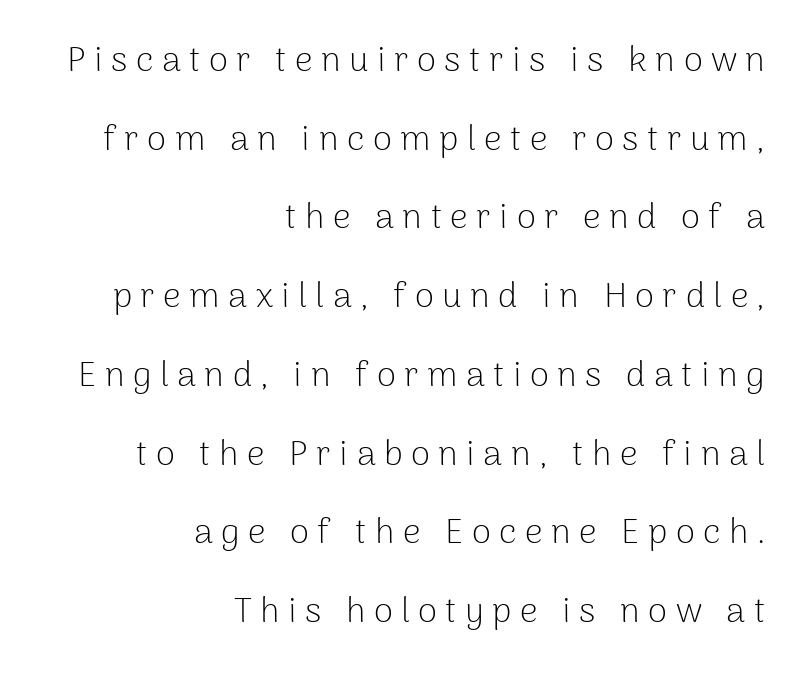
The image shows 35 px light sans-serif type, upright; set right-aligned, loose line spacing (2.25x), unusually wide letter spacing (+0.24 em), not underlined; low stroke contrast and a medium x-height.
